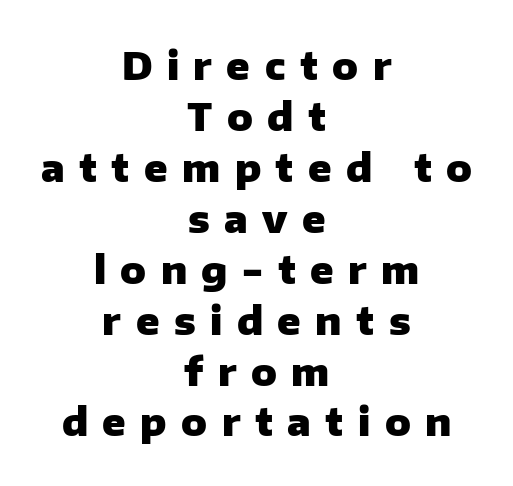
Grotesque or geometric, the face here clearly has no serifs. Think of a printed novel: that variable character pitch is what you see here. The face used here is rendered with a markedly widened letterfit. The string is rendered with underlining switched off. This is roman type, the default non-slanted kind. The paragraph has two soft edges and a firm central axis.
